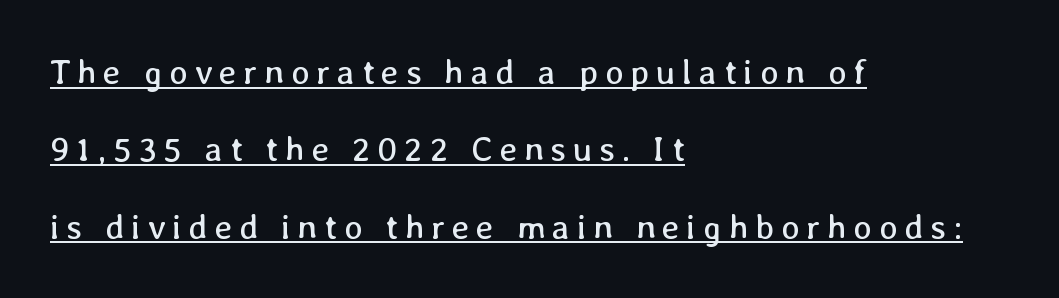
The characters are drawn with everyday or finer stroke widths. This is underlined copy, the kind a proofreader might mark for attention. The text block is weighted toward the left margin, trailing off unevenly rightward. The rendering uses natural spacing where letterforms have individual widths. Leading: increased.
